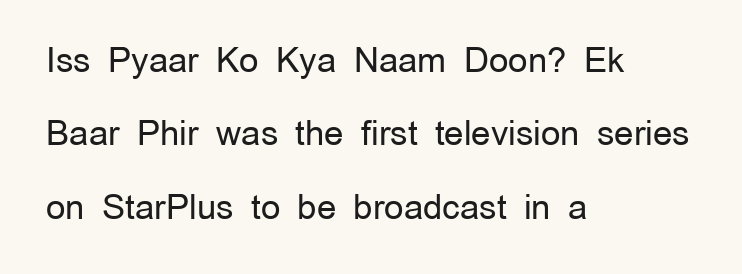
Q: Is the text bold? A: No.
Q: Is the text italic (slanted)? A: No, it is upright.
Q: Is the typeface a serif or a sans-serif typeface? A: Sans-serif.
Q: Is the text underlined? A: No.
Q: How is the paragraph aligned? A: Left-aligned.
Q: Is the spacing between letters normal or unusually wide? A: Normal.
Q: Is the spacing between lines tight, normal or loose? A: Loose.
Q: Width (condensed, normal, or wide)? A: Normal.
Q: Stroke contrast? A: Low.
Q: x-height? A: Medium.
Q: Monospaced? A: No.
